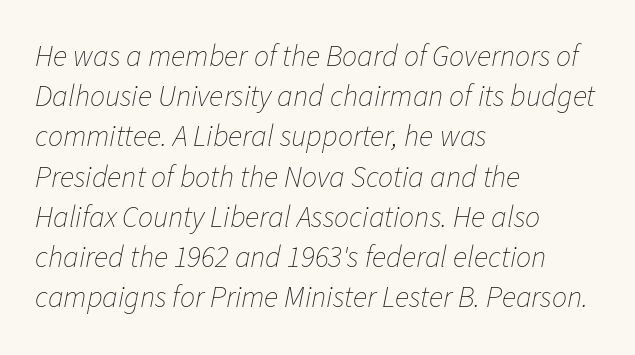
Horizontal alignment here is leftward, the default for most running prose. A typesetter would call this proportional, since set widths differ per character. Here the glyphs are tracked normally, forming tight word shapes. This reads as an unemphasized weight, regular at the heaviest.
